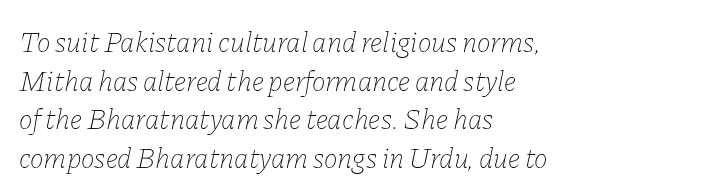
Q: Is the text bold? A: No.
Q: Is the text italic (slanted)? A: Yes, it leans right by about 11 degrees.
Q: Is the text underlined? A: No.
Q: How is the paragraph aligned? A: Left-aligned.
Q: Is the spacing between letters normal or unusually wide? A: Normal.
Q: Is the spacing between lines tight, normal or loose? A: Normal.
Q: Width (condensed, normal, or wide)? A: Normal.
Q: Stroke contrast? A: Low.
Q: x-height? A: Medium.
Q: Monospaced? A: No.
